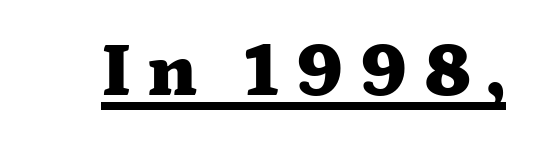
Q: Is the text bold? A: Yes.
Q: Is the text italic (slanted)? A: No, it is upright.
Q: Is the typeface a serif or a sans-serif typeface? A: Serif.
Q: Is the text underlined? A: Yes.
Q: Width (condensed, normal, or wide)? A: Wide.
Q: Stroke contrast? A: Medium.
Q: x-height? A: Medium.
Q: Monospaced? A: No.
